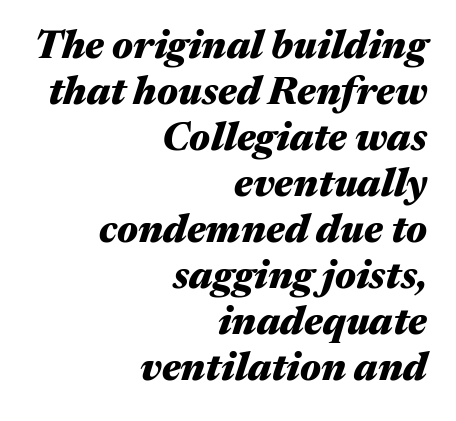
Short and long lines alike share a common ending point at right. Unmarked baselines from the first word to the last. Each letter keeps its own natural width here, so spacing adapts to shape. What weight is shown? A full bold with thick strokes.
